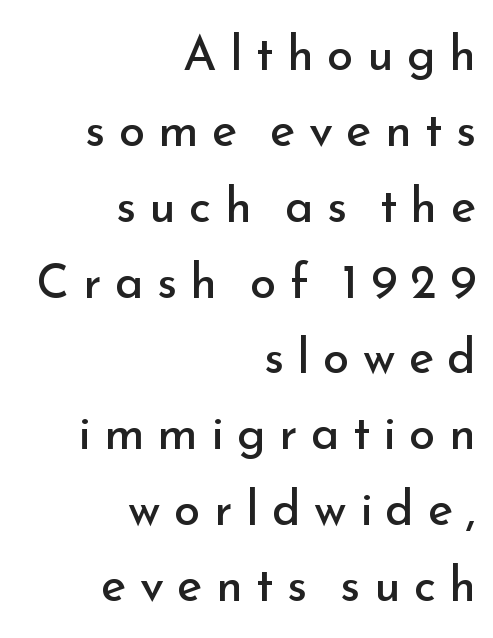
The image shows 48 px regular-weight sans-serif type, upright; set right-aligned, normal line spacing (1.58x), unusually wide letter spacing (+0.28 em), not underlined; low stroke contrast and a small x-height.
